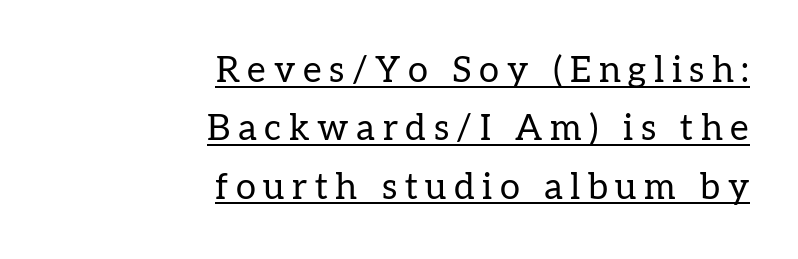
The image shows 36 px regular-weight serif type, upright; set right-aligned, normal line spacing (1.62x), unusually wide letter spacing (+0.21 em), underlined; low stroke contrast and a medium x-height.
